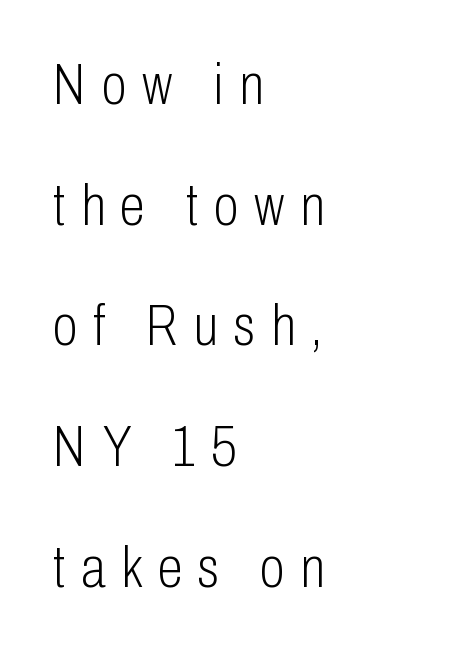
The foot of each line stays bare and open. Character widths vary here, with narrow letters taking less room than wide ones. The font family rendered here belongs to the sans-serif group. Whoever set this chose breathing room over compactness in the vertical rhythm. The strokes carry an ordinary text weight at most. The horizontal fit of the characters is loose and conspicuously gappy.
